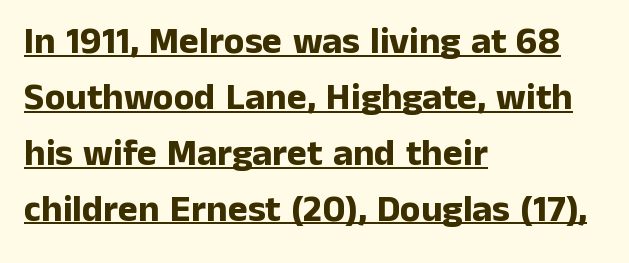
The image shows 38 px bold sans-serif type, upright; set left-aligned, normal line spacing (1.47x), normal letter spacing, underlined; low stroke contrast and a medium x-height.
